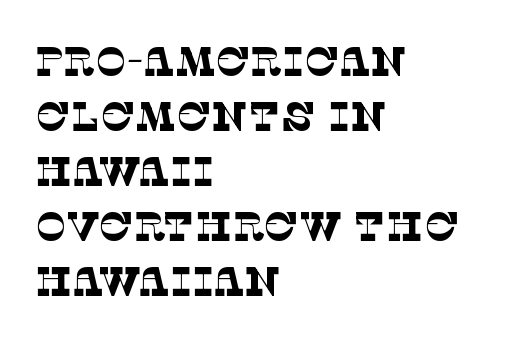
{"serif": "yes", "bold": "no", "weight": "thin", "width": "normal", "stroke_contrast": "low", "x_height": "large", "monospaced": "no", "underline": "no", "align": "left", "line_spacing": "normal", "line_spacing_ratio": 1.34, "letter_spacing": "normal", "letter_spacing_em": 0.0, "glyph_px": 41}
